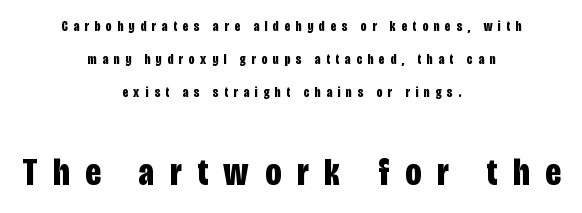
{"serif": "no", "italic": "no", "bold": "yes", "weight": "bold", "width": "condensed", "stroke_contrast": "low", "x_height": "large", "monospaced": "no", "underline": "no", "align": "center", "line_spacing": "loose", "line_spacing_ratio": 2.37, "letter_spacing": "wide", "letter_spacing_em": 0.41, "larger_block": "second", "size_ratio": 2.79, "glyph_px": 39}
